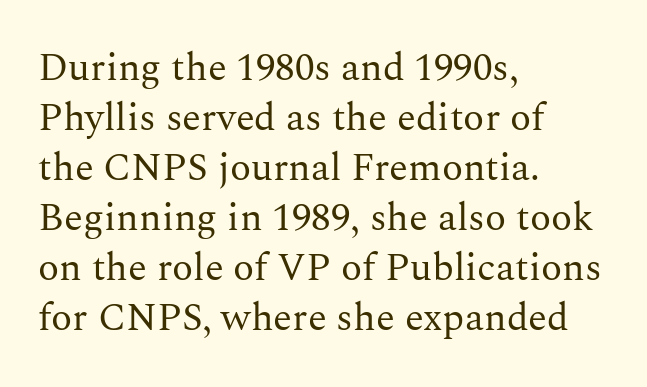
Q: Is the text bold? A: No.
Q: Is the text italic (slanted)? A: No, it is upright.
Q: Is the typeface a serif or a sans-serif typeface? A: Serif.
Q: Is the text underlined? A: No.
Q: How is the paragraph aligned? A: Left-aligned.
Q: Is the spacing between letters normal or unusually wide? A: Normal.
Q: Is the spacing between lines tight, normal or loose? A: Normal.
Q: Width (condensed, normal, or wide)? A: Normal.
Q: Stroke contrast? A: Medium.
Q: x-height? A: Medium.
Q: Monospaced? A: No.
